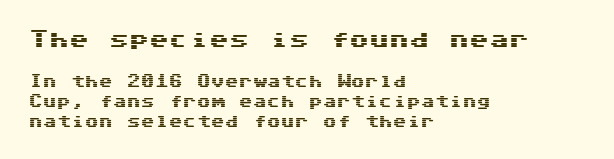
{"italic": "no", "underline": "no", "align": "left", "line_spacing": "normal", "line_spacing_ratio": 1.44, "letter_spacing": "normal", "letter_spacing_em": 0.0, "larger_block": "first", "size_ratio": 1.43, "glyph_px": 20}
